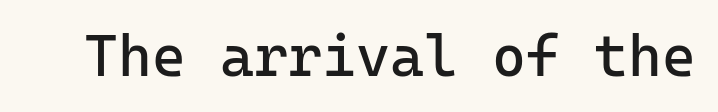
You could count columns in this text — the font is strictly monospaced. No letter is thick-stroked: the sample isn't bold. A sans-serif font was chosen for this passage. Italic? Not at all — the glyphs are vertical. Check under the words: just untouched page.
